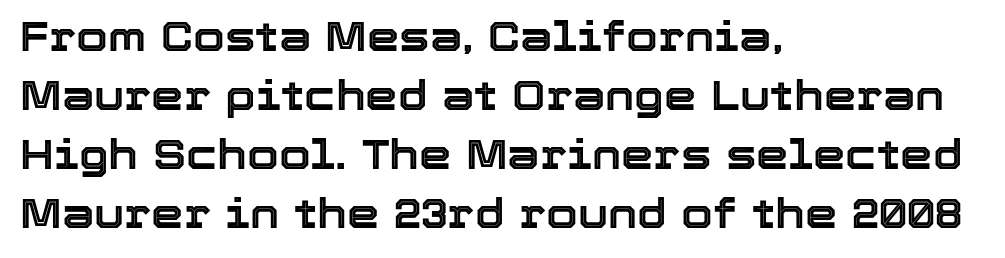
The passage shown is typed in a proportional face where columns would drift. Italic? Not at all — the glyphs are vertical. Plain, unruled lines of type. The line texture is even and compact thanks to regular tracking. Interline gaps are of average width in this sample.
